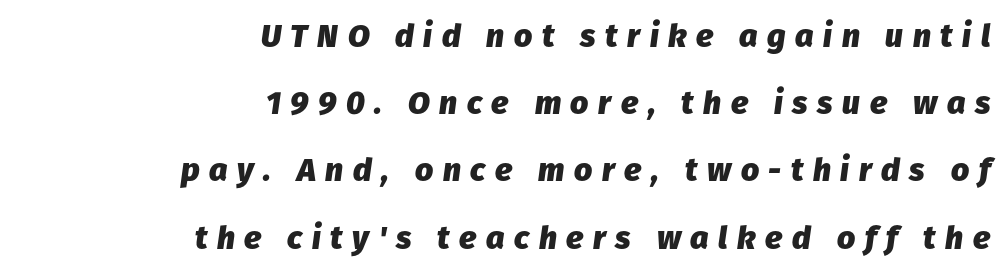
{"italic": "yes", "lean": "right", "slant_degrees": 8, "bold": "yes", "weight": "heavy", "width": "normal", "stroke_contrast": "low", "x_height": "medium", "monospaced": "no", "underline": "no", "align": "right", "line_spacing": "loose", "line_spacing_ratio": 2.1, "letter_spacing": "wide", "letter_spacing_em": 0.3, "glyph_px": 32}
